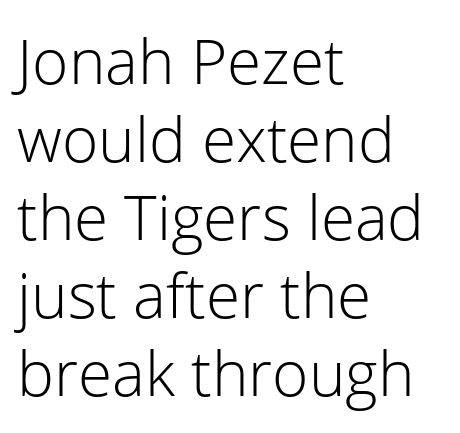
Q: Is the text bold? A: No.
Q: Is the text italic (slanted)? A: No, it is upright.
Q: Is the typeface a serif or a sans-serif typeface? A: Sans-serif.
Q: Is the text underlined? A: No.
Q: How is the paragraph aligned? A: Left-aligned.
Q: Is the spacing between letters normal or unusually wide? A: Normal.
Q: Is the spacing between lines tight, normal or loose? A: Normal.
Q: Width (condensed, normal, or wide)? A: Normal.
Q: Stroke contrast? A: Low.
Q: x-height? A: Medium.
Q: Monospaced? A: No.
